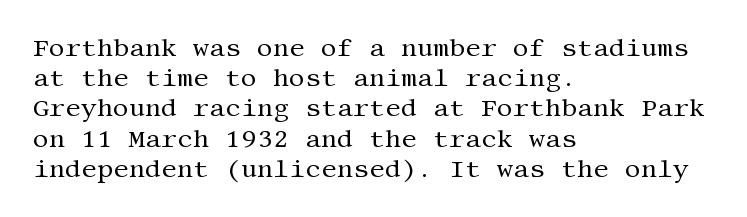
The image shows 25 px text type, upright; set left-aligned, line spacing 1.21x, normal letter spacing, not underlined.
